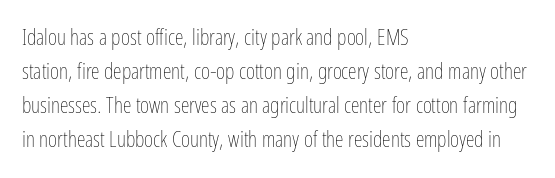
{"italic": "no", "bold": "no", "underline": "no", "align": "left", "line_spacing": "normal", "line_spacing_ratio": 1.55, "letter_spacing": "normal", "letter_spacing_em": 0.0, "glyph_px": 22}
